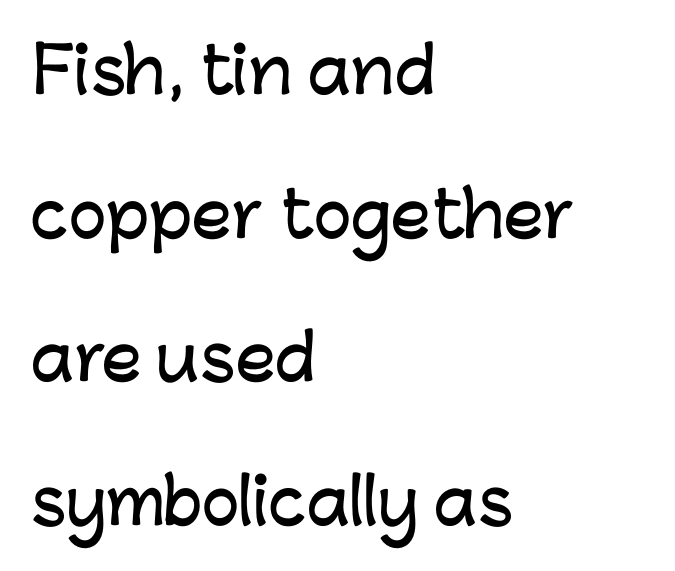
The image shows 63 px sans-serif type, upright; set left-aligned, loose line spacing (2.28x), normal letter spacing, not underlined; low stroke contrast and a medium x-height.
